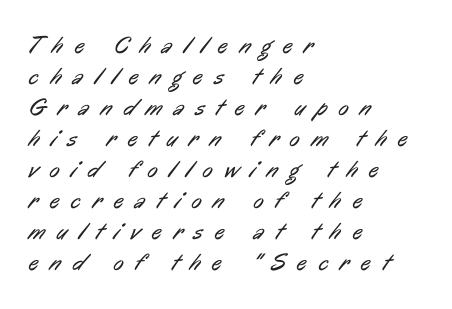
No extra ink here — the face is not bold. Leading matches the norm, producing a regular column. The horizontal fit of the characters is loose and conspicuously gappy. The zone under the glyphs is completely vacant. Line beginnings align vertically; line endings do not.
